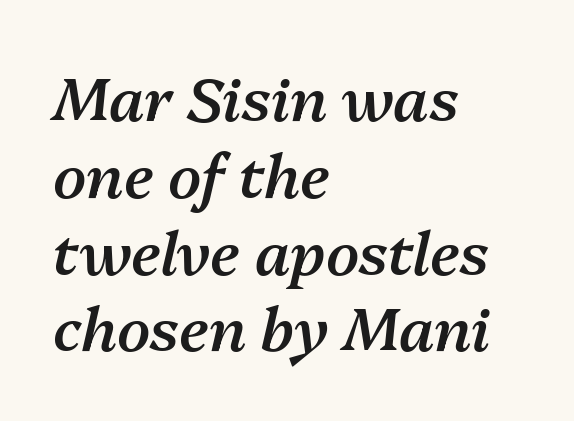
This sample is left-justified, so line endings fall wherever the words run out. Inter-character spacing is left at the font's built-in metrics. Students, observe: this is what conventionally led text looks like. Letters rest on an invisible, unmarked baseline. Slant detected: the letters are inclined.
